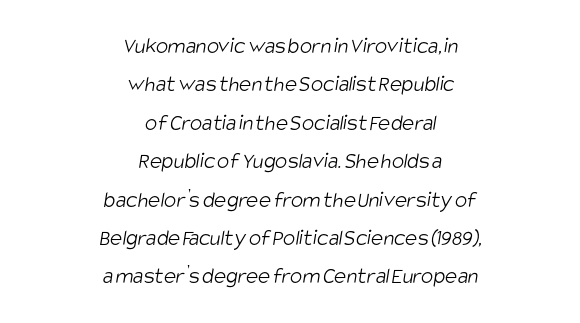
Glance below the letters and you will spot only blank space. Vertical spacing — default. Inter-character spacing is left at the font's built-in metrics. The compositor balanced each line on the midline.
